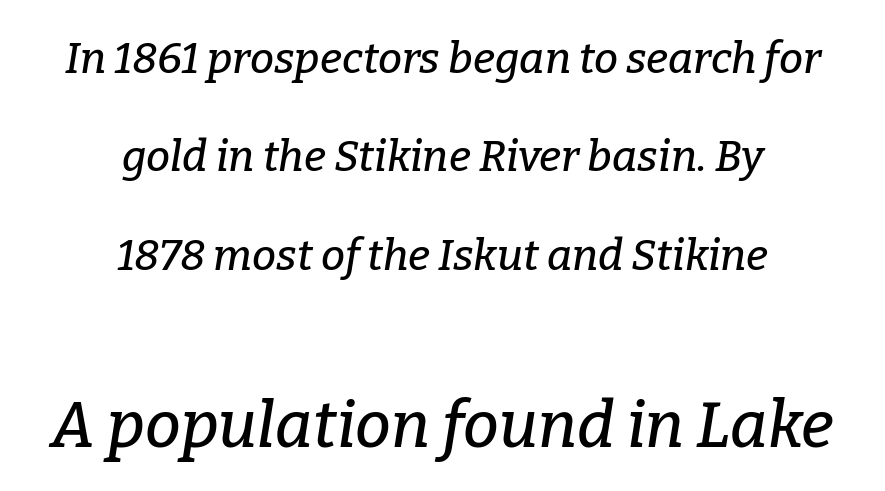
{"serif": "yes", "italic": "yes", "lean": "right", "slant_degrees": 9, "width": "normal", "stroke_contrast": "low", "x_height": "medium", "monospaced": "no", "underline": "no", "align": "center", "line_spacing": "loose", "line_spacing_ratio": 2.29, "letter_spacing": "normal", "letter_spacing_em": 0.0, "larger_block": "second", "size_ratio": 1.49, "glyph_px": 64}
